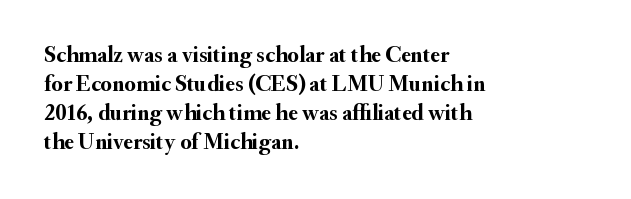
Q: Is the text bold? A: Yes.
Q: Is the text italic (slanted)? A: No, it is upright.
Q: Is the text underlined? A: No.
Q: How is the paragraph aligned? A: Left-aligned.
Q: Is the spacing between letters normal or unusually wide? A: Normal.
Q: Is the spacing between lines tight, normal or loose? A: Normal.
